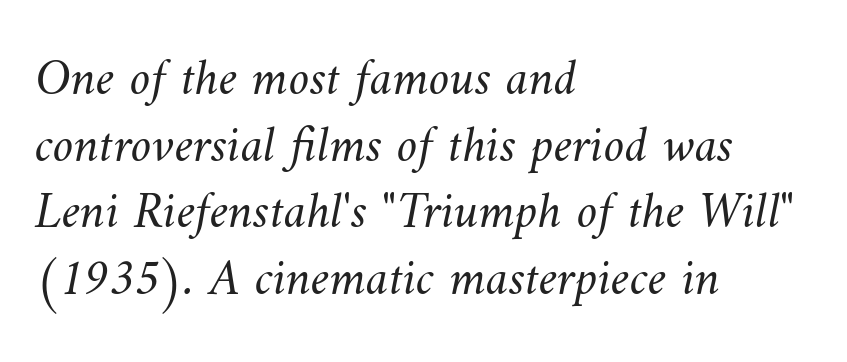
The image shows 52 px light type; set left-aligned, normal line spacing (1.28x), normal letter spacing, not underlined; medium stroke contrast and a small x-height.
